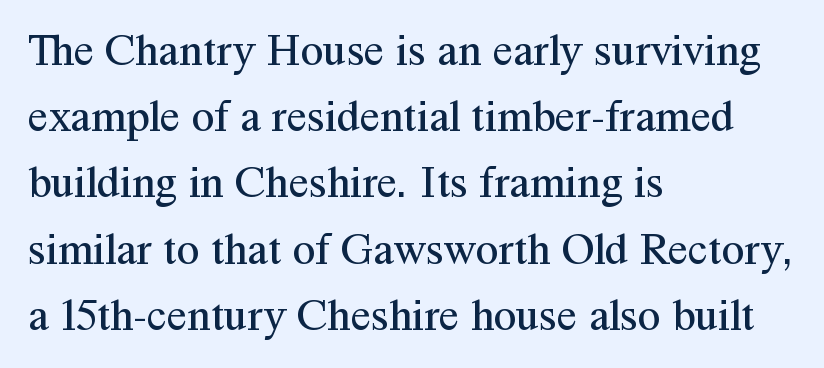
{"serif": "yes", "italic": "no", "bold": "no", "weight": "regular", "width": "normal", "stroke_contrast": "medium", "x_height": "medium", "monospaced": "no", "underline": "no", "align": "left", "line_spacing": "normal", "line_spacing_ratio": 1.44, "letter_spacing": "normal", "letter_spacing_em": 0.0, "glyph_px": 46}
